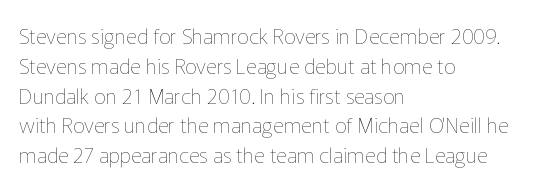
The image shows 21 px text type, upright; set left-aligned, normal line spacing (1.42x), normal letter spacing, not underlined.
